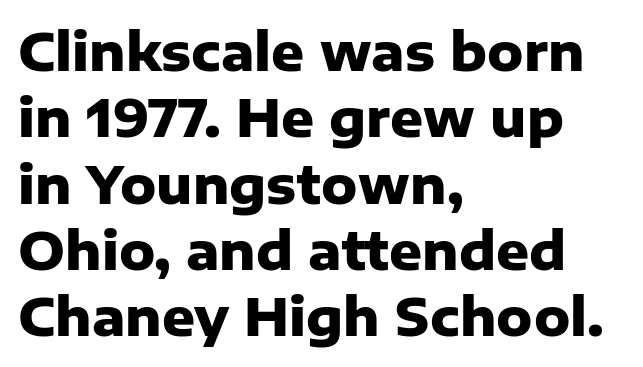
The image shows 51 px heavy sans-serif type, upright; set left-aligned, normal line spacing (1.3x), normal letter spacing, not underlined; low stroke contrast and a medium x-height.
